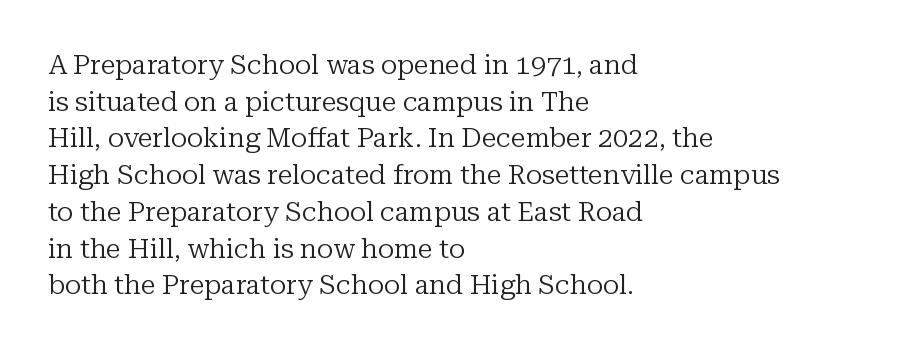
The image shows 27 px text type, upright; set left-aligned, normal line spacing (1.36x), normal letter spacing, not underlined.
